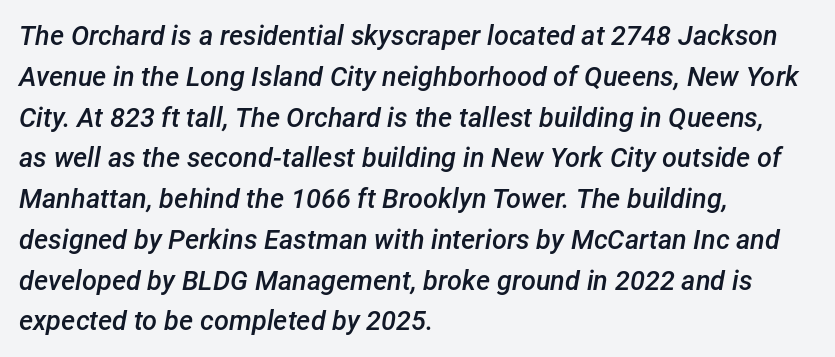
The image shows 27 px text type, italic (leaning right); set left-aligned, normal line spacing (1.51x), normal letter spacing, not underlined.
